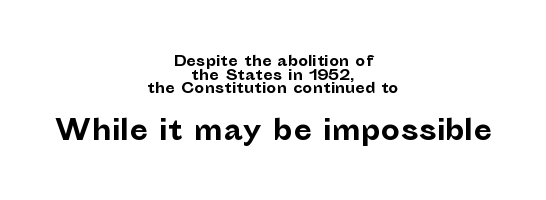
{"italic": "no", "bold": "yes", "underline": "no", "align": "center", "line_spacing": "tight", "line_spacing_ratio": 0.97, "letter_spacing": "normal", "letter_spacing_em": 0.0, "larger_block": "second", "size_ratio": 1.93, "glyph_px": 27}
